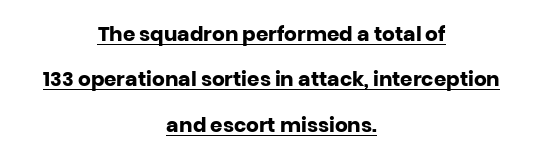
The designer dialed line spacing up above the default. Posture: upright roman. Underlined type. Chunky letters — that's bold for sure. Characters follow at the spacing the type designer built in. Caption: multi-line text, centered on the measure.
